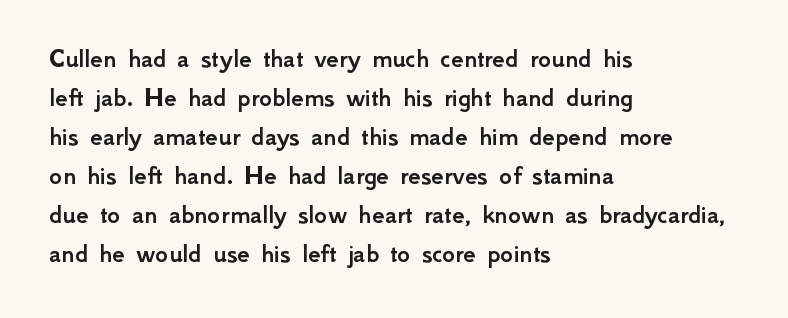
{"serif": "no", "italic": "no", "width": "normal", "stroke_contrast": "low", "x_height": "small", "monospaced": "no", "underline": "no", "align": "left", "line_spacing": "normal", "line_spacing_ratio": 1.39, "letter_spacing": "normal", "letter_spacing_em": 0.0, "glyph_px": 28}
